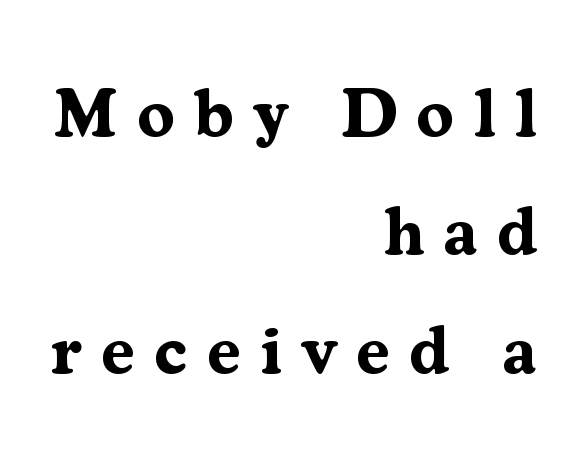
Underlining? Definitely not there. Typesetter's note: full bold, strokes at maximum text heaviness. Unlike italic type, these characters show no tilt at all. Letterform terminals end in serifs throughout the passage.
